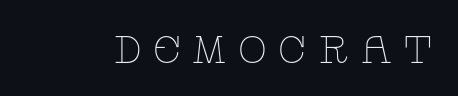
Each letter keeps its own natural width here, so spacing adapts to shape. Classification — serif. The letterforms sit at book weight or below. The font's upright variant was chosen for this text.
